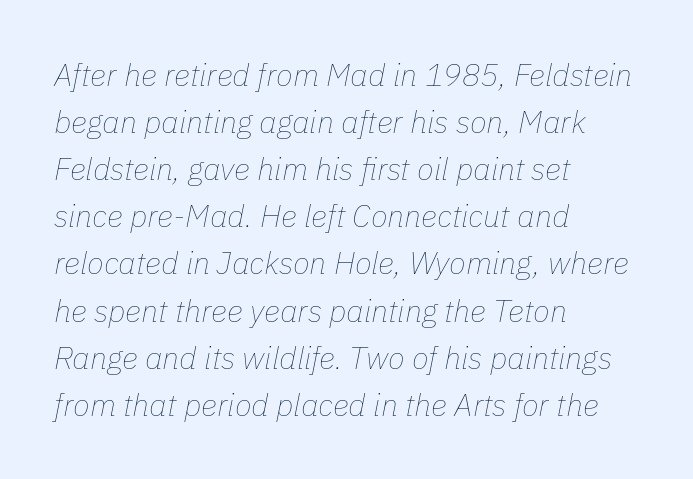
{"italic": "yes", "lean": "right", "slant_degrees": 11, "bold": "no", "weight": "thin", "width": "normal", "stroke_contrast": "low", "x_height": "medium", "monospaced": "no", "underline": "no", "align": "left", "line_spacing": "normal", "line_spacing_ratio": 1.52, "letter_spacing": "normal", "letter_spacing_em": 0.0, "glyph_px": 31}
